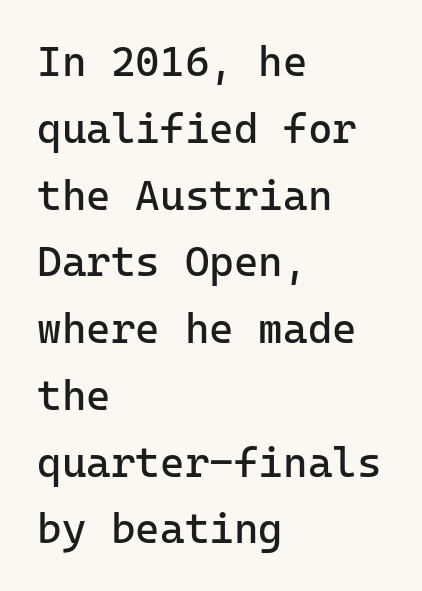
No feet cap the strokes, marking this as sans-serif type. This is roman type, the default non-slanted kind. Beneath every word, the page is bare. The passage shown is typed in a monospace face where columns stay perfectly aligned.
